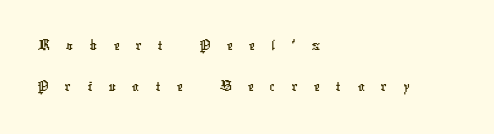
Loose tracking; the words dissolve into strings of separated letters. The string is rendered with underlining switched off. Is this a fixed-width face? No — the glyphs have proportional, varying widths. Left-aligned paragraph, ragged on the right. Look at the bottom of the vertical strokes: they stop flat, with no serifs.
